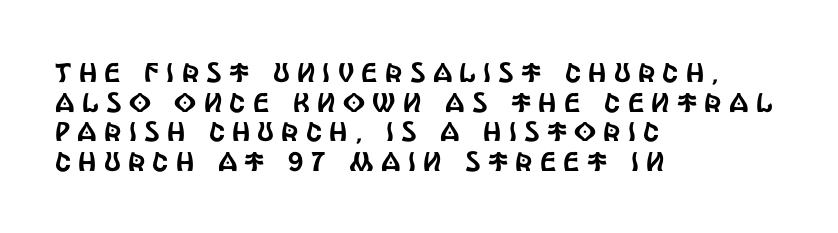
{"italic": "no", "underline": "no", "align": "left", "line_spacing": "tight", "line_spacing_ratio": 1.1, "letter_spacing": "wide", "letter_spacing_em": 0.27, "glyph_px": 27}
